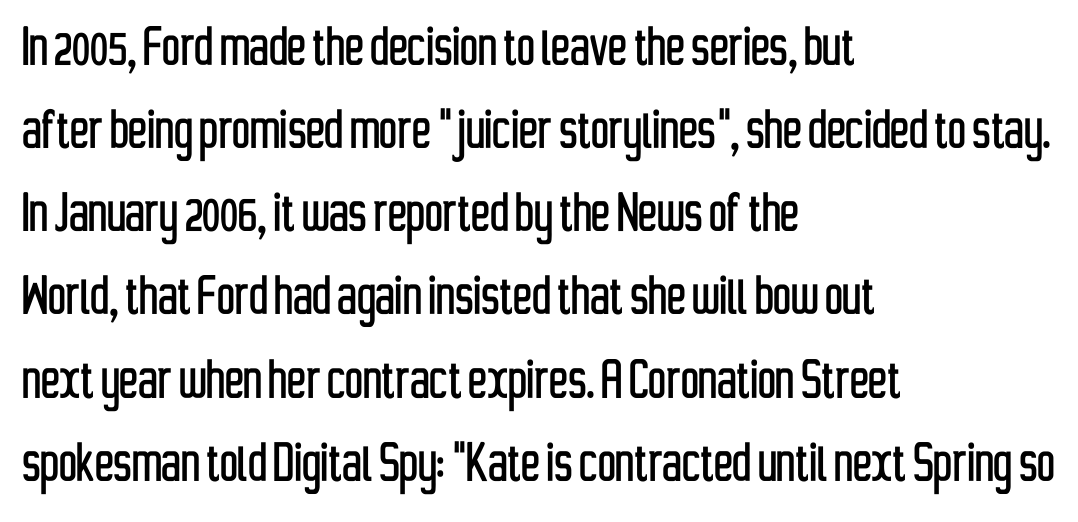
Here the glyphs are tracked normally, forming tight word shapes. Designer's note — italics off, roman on. Proportional: the letters do not fall into vertical columns. Line spacing here is normal.
